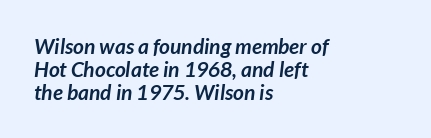
Q: Is the text bold? A: Yes.
Q: Is the text underlined? A: No.
Q: How is the paragraph aligned? A: Left-aligned.
Q: Is the spacing between letters normal or unusually wide? A: Normal.
Q: Is the spacing between lines tight, normal or loose? A: Tight.
